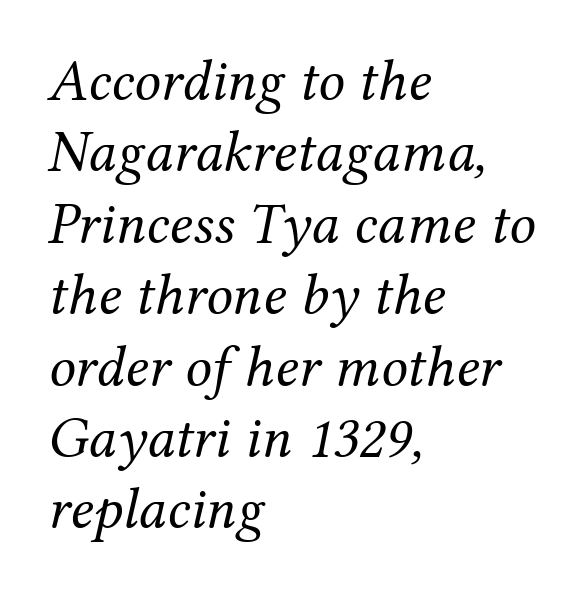
How are the letters spaced? Ordinarily, with no added tracking. Note: serifs present on the glyphs. No letter is thick-stroked: the sample isn't bold. Plain, unruled lines of type. A classic flush-left, rag-right setting is used for this passage.
